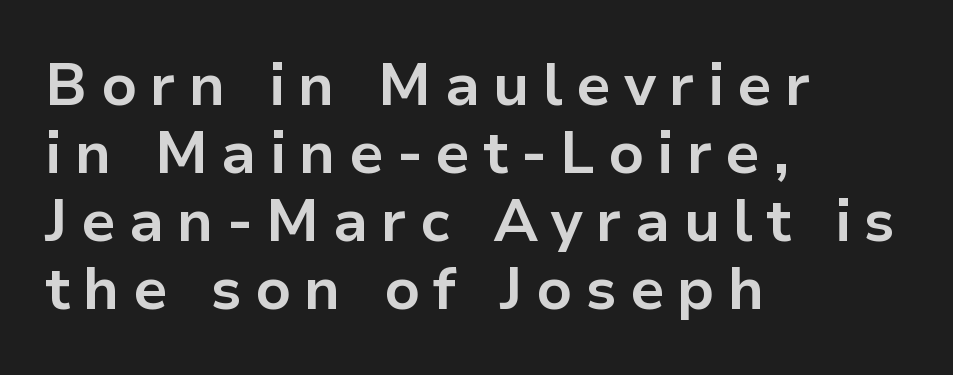
The image shows 59 px bold sans-serif type, upright; set left-aligned, tight line spacing (1.15x), unusually wide letter spacing (+0.22 em), not underlined; low stroke contrast and a medium x-height.
